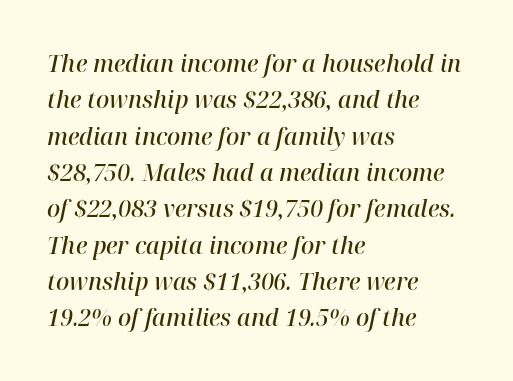
The image shows 23 px text type, italic (leaning right); set left-aligned, normal line spacing (1.58x), normal letter spacing, not underlined.
